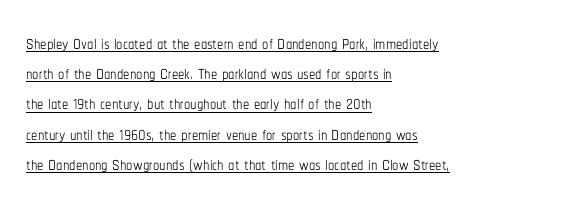
{"italic": "no", "bold": "no", "underline": "yes", "align": "left", "line_spacing_ratio": 1.21, "letter_spacing": "normal", "letter_spacing_em": 0.0, "glyph_px": 25}
